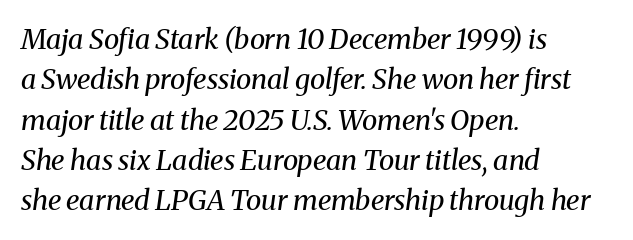
{"serif": "yes", "italic": "yes", "lean": "right", "slant_degrees": 8, "bold": "no", "weight": "regular", "width": "normal", "stroke_contrast": "medium", "x_height": "medium", "monospaced": "no", "underline": "no", "align": "left", "line_spacing": "normal", "line_spacing_ratio": 1.44, "letter_spacing": "normal", "letter_spacing_em": 0.0, "glyph_px": 28}
